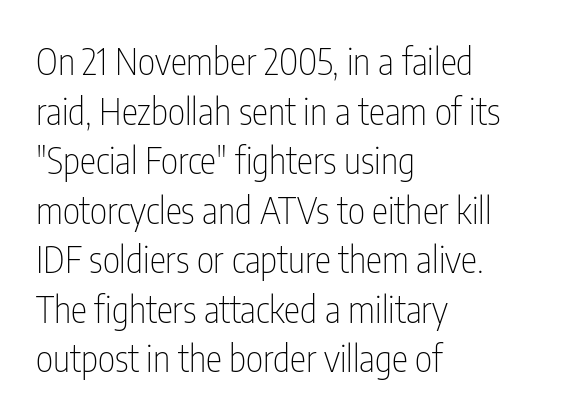
This sample uses a sans-serif face. You could not count columns in this text — the font is proportionally spaced. This rendering features lettering with no underline. The line-height multiplier appears to be the usual default.
